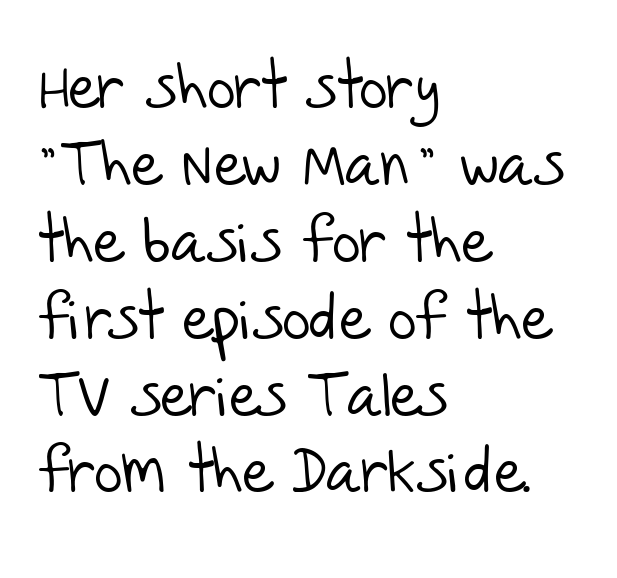
Heft: none added — not bold. The passage shown is typed in a proportional face where columns would drift. Does the type have serifs? No, each stem ends abruptly. Teacher's note: observe the even left margin — that is flush-left alignment. Check the space under the baseline: it is left empty.
